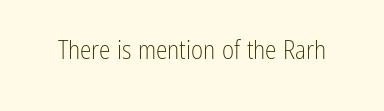
A roman cut, with each character standing at attention. Decoration check: the copy has no underline. The gaps between neighbouring characters are ordinary and unremarkable. Bold? No — there's no thickening of the strokes.
